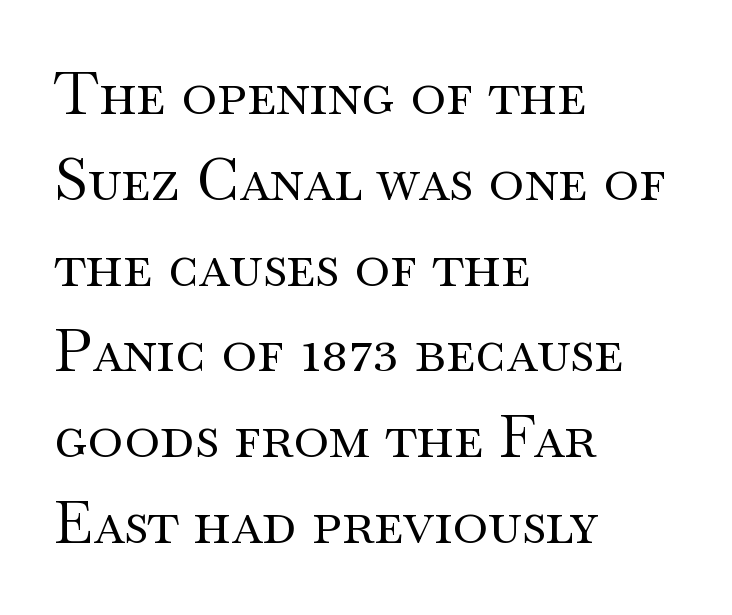
The image shows 60 px regular-weight, wide serif type, upright; set left-aligned, normal line spacing (1.43x), normal letter spacing, not underlined; medium stroke contrast and a small x-height.
